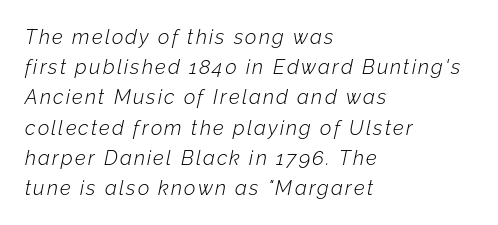
Q: Is the text bold? A: No.
Q: Is the text italic (slanted)? A: Yes, it leans right by about 12 degrees.
Q: Is the text underlined? A: No.
Q: How is the paragraph aligned? A: Left-aligned.
Q: Is the spacing between lines tight, normal or loose? A: Normal.
